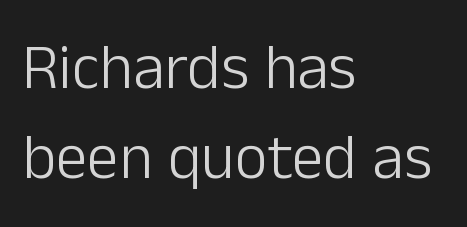
Q: Is the text bold? A: No.
Q: Is the text italic (slanted)? A: No, it is upright.
Q: Is the typeface a serif or a sans-serif typeface? A: Sans-serif.
Q: Is the text underlined? A: No.
Q: How is the paragraph aligned? A: Left-aligned.
Q: Is the spacing between letters normal or unusually wide? A: Normal.
Q: Is the spacing between lines tight, normal or loose? A: Normal.
Q: Width (condensed, normal, or wide)? A: Normal.
Q: Stroke contrast? A: Low.
Q: x-height? A: Medium.
Q: Monospaced? A: No.
